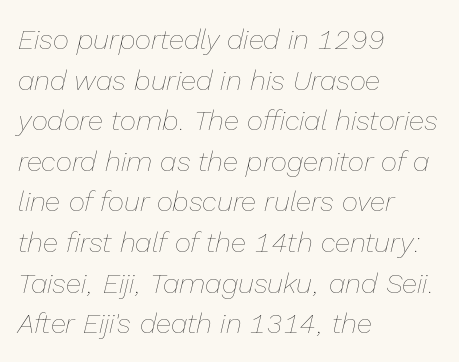
Q: Is the text bold? A: No.
Q: Is the text italic (slanted)? A: Yes, it leans right by about 13 degrees.
Q: Is the text underlined? A: No.
Q: How is the paragraph aligned? A: Left-aligned.
Q: Is the spacing between letters normal or unusually wide? A: Normal.
Q: Is the spacing between lines tight, normal or loose? A: Normal.
Q: Width (condensed, normal, or wide)? A: Normal.
Q: Stroke contrast? A: Low.
Q: x-height? A: Medium.
Q: Monospaced? A: No.
